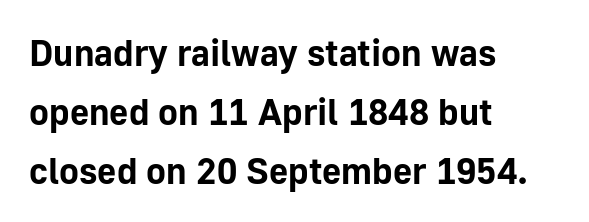
The image shows 37 px bold sans-serif type, upright; set left-aligned, normal line spacing (1.59x), normal letter spacing, not underlined; low stroke contrast and a medium x-height.
